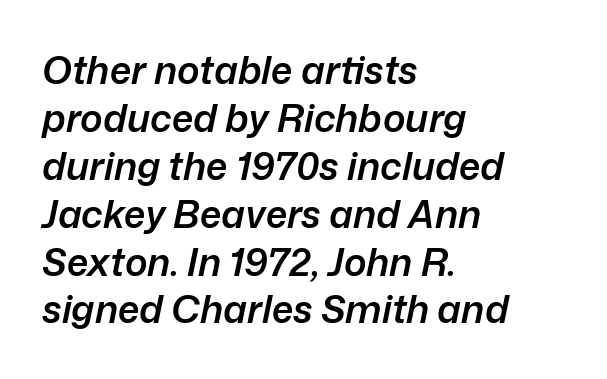
The image shows 38 px semibold type, italic (leaning right); set left-aligned, normal line spacing (1.26x), normal letter spacing, not underlined; low stroke contrast and a medium x-height.
